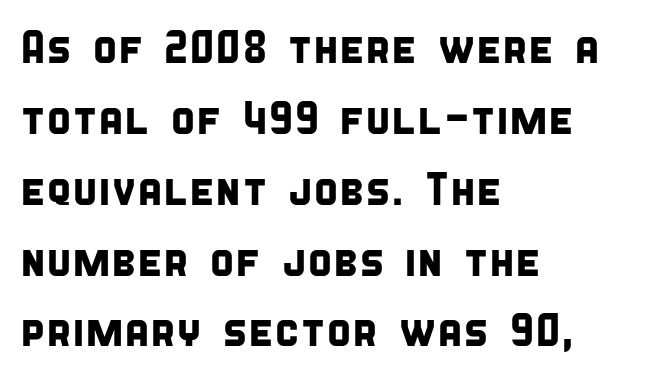
The image shows 46 px condensed sans-serif type; set left-aligned, normal line spacing (1.54x), normal letter spacing, not underlined; low stroke contrast and a large x-height.
